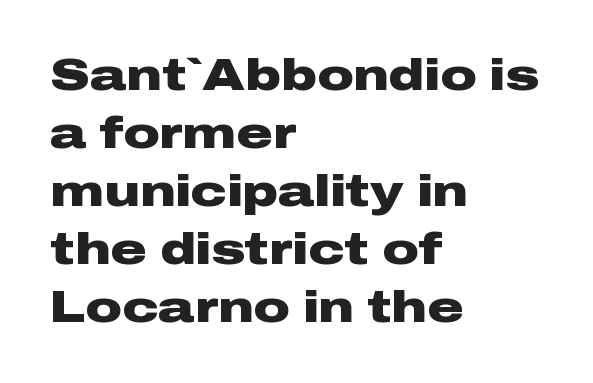
Q: Is the text bold? A: Yes.
Q: Is the text italic (slanted)? A: No, it is upright.
Q: Is the typeface a serif or a sans-serif typeface? A: Sans-serif.
Q: Is the text underlined? A: No.
Q: How is the paragraph aligned? A: Left-aligned.
Q: Is the spacing between letters normal or unusually wide? A: Normal.
Q: Is the spacing between lines tight, normal or loose? A: Normal.
Q: Width (condensed, normal, or wide)? A: Wide.
Q: Stroke contrast? A: Low.
Q: x-height? A: Medium.
Q: Monospaced? A: No.
